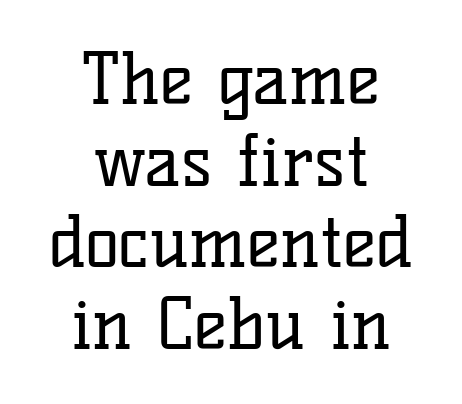
Q: Is the text bold? A: No.
Q: Is the text italic (slanted)? A: No, it is upright.
Q: Is the typeface a serif or a sans-serif typeface? A: Serif.
Q: Is the text underlined? A: No.
Q: How is the paragraph aligned? A: Centered.
Q: Is the spacing between letters normal or unusually wide? A: Normal.
Q: Is the spacing between lines tight, normal or loose? A: Tight.
Q: Width (condensed, normal, or wide)? A: Normal.
Q: Stroke contrast? A: Low.
Q: x-height? A: Medium.
Q: Monospaced? A: No.
